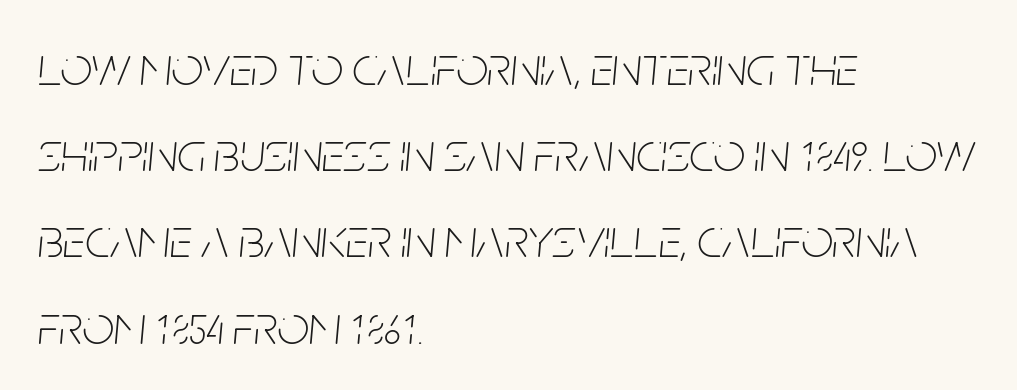
Q: Is the text bold? A: No.
Q: Is the text italic (slanted)? A: Yes, it leans right by about 5 degrees.
Q: Is the text underlined? A: No.
Q: How is the paragraph aligned? A: Left-aligned.
Q: Is the spacing between letters normal or unusually wide? A: Normal.
Q: Is the spacing between lines tight, normal or loose? A: Normal.
Q: Width (condensed, normal, or wide)? A: Condensed.
Q: Stroke contrast? A: Low.
Q: x-height? A: Large.
Q: Monospaced? A: No.
